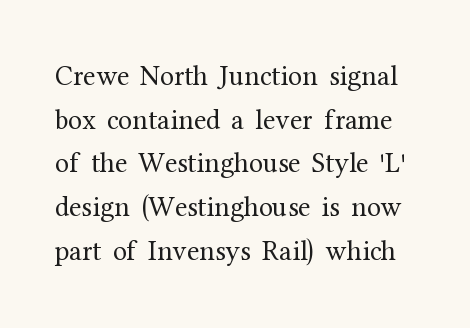
Q: Is the text bold? A: No.
Q: Is the text italic (slanted)? A: No, it is upright.
Q: Is the typeface a serif or a sans-serif typeface? A: Serif.
Q: Is the text underlined? A: No.
Q: Is the spacing between letters normal or unusually wide? A: Normal.
Q: Is the spacing between lines tight, normal or loose? A: Normal.
Q: Width (condensed, normal, or wide)? A: Normal.
Q: Stroke contrast? A: Medium.
Q: x-height? A: Medium.
Q: Monospaced? A: No.
